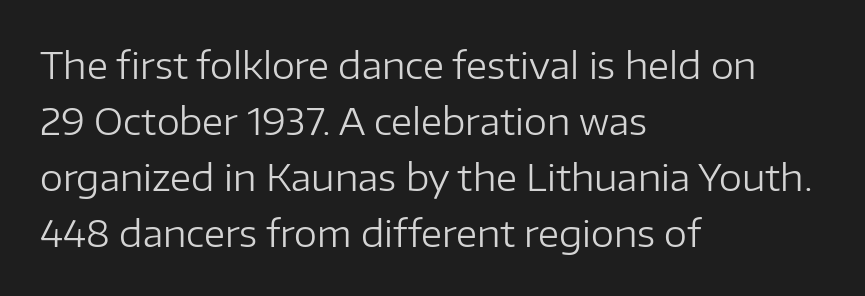
Q: Is the text bold? A: No.
Q: Is the text italic (slanted)? A: No, it is upright.
Q: Is the typeface a serif or a sans-serif typeface? A: Sans-serif.
Q: Is the text underlined? A: No.
Q: How is the paragraph aligned? A: Left-aligned.
Q: Is the spacing between letters normal or unusually wide? A: Normal.
Q: Is the spacing between lines tight, normal or loose? A: Normal.
Q: Width (condensed, normal, or wide)? A: Normal.
Q: Stroke contrast? A: Low.
Q: x-height? A: Medium.
Q: Monospaced? A: No.
